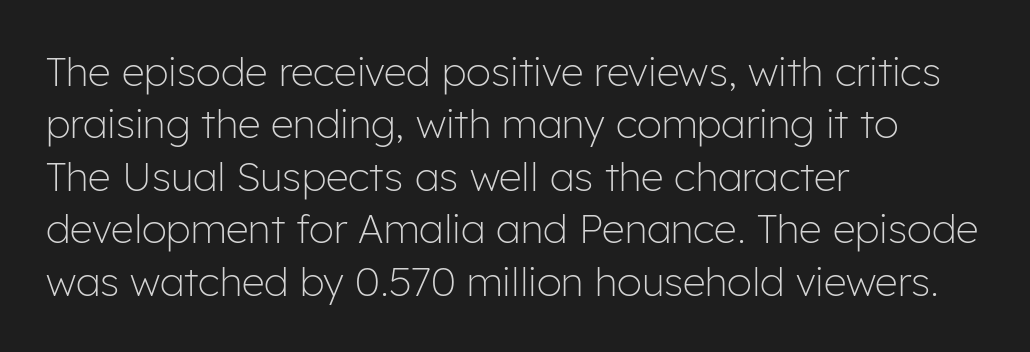
Q: Is the text bold? A: No.
Q: Is the text italic (slanted)? A: No, it is upright.
Q: Is the typeface a serif or a sans-serif typeface? A: Sans-serif.
Q: Is the text underlined? A: No.
Q: How is the paragraph aligned? A: Left-aligned.
Q: Is the spacing between letters normal or unusually wide? A: Normal.
Q: Is the spacing between lines tight, normal or loose? A: Normal.
Q: Width (condensed, normal, or wide)? A: Normal.
Q: Stroke contrast? A: Low.
Q: x-height? A: Medium.
Q: Monospaced? A: No.
